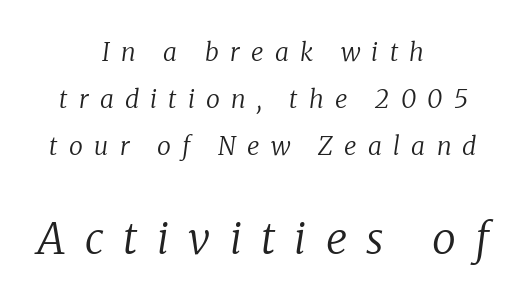
Q: Is the text bold? A: No.
Q: Is the text italic (slanted)? A: Yes, it leans right by about 8 degrees.
Q: Is the typeface a serif or a sans-serif typeface? A: Serif.
Q: Is the text underlined? A: No.
Q: How is the paragraph aligned? A: Centered.
Q: Is the spacing between letters normal or unusually wide? A: Unusually wide.
Q: Which block of text is set in a larger size, the first (top) or the second (bottom)? A: The second (bottom) one.
Q: Width (condensed, normal, or wide)? A: Normal.
Q: Stroke contrast? A: Low.
Q: x-height? A: Medium.
Q: Monospaced? A: No.
